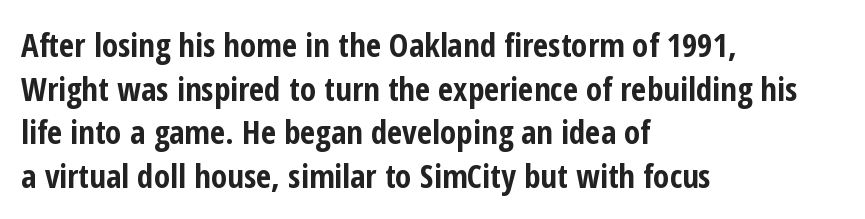
The image shows 33 px bold, condensed sans-serif type, upright; set left-aligned, normal line spacing (1.32x), normal letter spacing, not underlined; low stroke contrast and a medium x-height.
